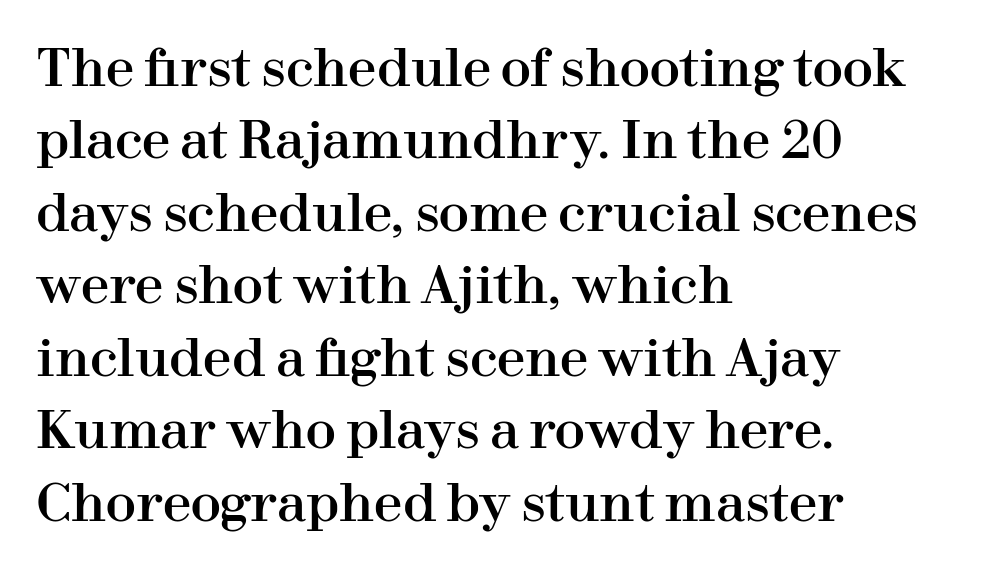
{"serif": "yes", "italic": "no", "width": "normal", "stroke_contrast": "high", "x_height": "medium", "monospaced": "no", "underline": "no", "align": "left", "line_spacing": "normal", "line_spacing_ratio": 1.42, "letter_spacing": "normal", "letter_spacing_em": 0.0, "glyph_px": 51}
